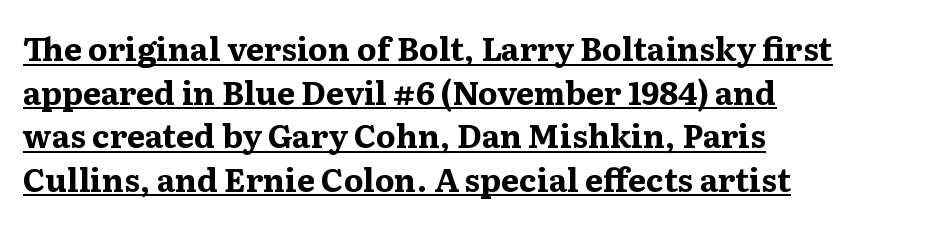
The setting favours the left margin, as ordinary paragraphs usually do. Small tapered or slab feet sit at the stroke ends, so this counts as serif. Notice how thick the strokes are: this is what a full bold looks like. These lines are rendered in a variable-pitch font. Compared with typical body copy, the letter spacing here is the same.
